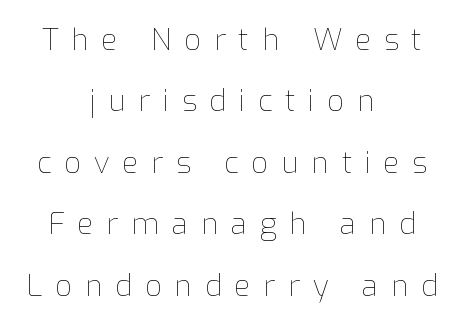
Q: Is the text bold? A: No.
Q: Is the text italic (slanted)? A: No, it is upright.
Q: Is the text underlined? A: No.
Q: How is the paragraph aligned? A: Centered.
Q: Is the spacing between letters normal or unusually wide? A: Unusually wide.
Q: Is the spacing between lines tight, normal or loose? A: Loose.
Q: Width (condensed, normal, or wide)? A: Normal.
Q: Stroke contrast? A: Low.
Q: x-height? A: Medium.
Q: Monospaced? A: No.
